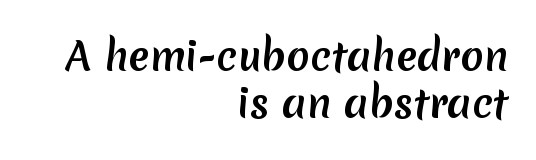
{"serif": "no", "width": "normal", "stroke_contrast": "medium", "x_height": "medium", "monospaced": "no", "underline": "no", "align": "right", "line_spacing_ratio": 1.2, "letter_spacing": "normal", "letter_spacing_em": 0.0, "glyph_px": 39}
